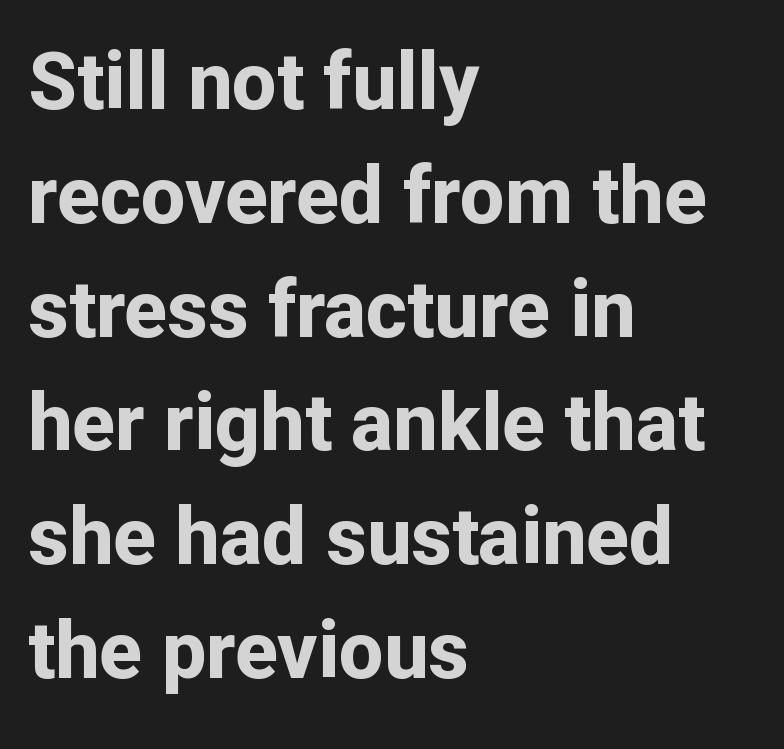
The image shows 79 px bold sans-serif type, upright; set left-aligned, normal line spacing (1.44x), normal letter spacing, not underlined; low stroke contrast and a medium x-height.
